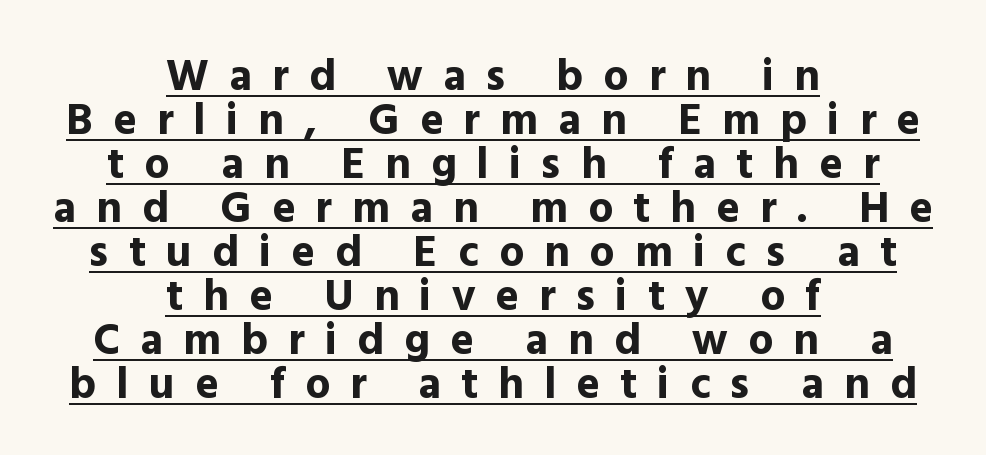
Q: Is the text bold? A: Yes.
Q: Is the text italic (slanted)? A: No, it is upright.
Q: Is the typeface a serif or a sans-serif typeface? A: Sans-serif.
Q: Is the text underlined? A: Yes.
Q: How is the paragraph aligned? A: Centered.
Q: Is the spacing between letters normal or unusually wide? A: Unusually wide.
Q: Is the spacing between lines tight, normal or loose? A: Tight.
Q: Width (condensed, normal, or wide)? A: Normal.
Q: x-height? A: Medium.
Q: Monospaced? A: No.
